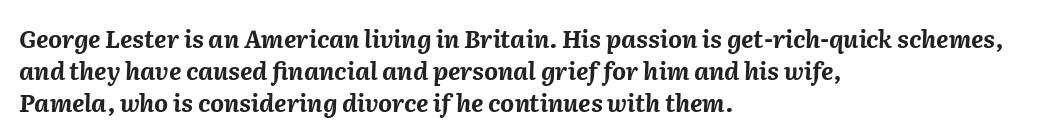
The letters are slanted; this is an italic face. The rag falls on the right side of this text block. In terms of leading, this rendering sits right in the middle. Observe the ordinary spacing: letters are neighbours, not strangers. Glance below the letters and you will spot only blank space.
